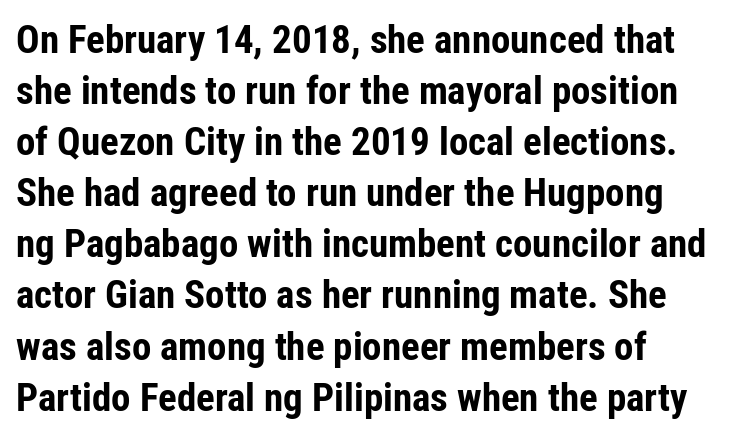
{"serif": "no", "italic": "no", "bold": "yes", "weight": "bold", "width": "condensed", "stroke_contrast": "low", "x_height": "medium", "monospaced": "no", "underline": "no", "align": "left", "line_spacing": "normal", "line_spacing_ratio": 1.31, "letter_spacing": "normal", "letter_spacing_em": 0.0, "glyph_px": 39}
